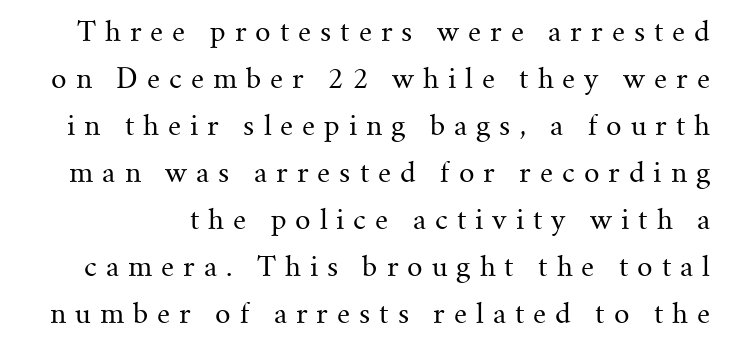
{"italic": "no", "bold": "no", "underline": "no", "line_spacing_ratio": 1.74, "letter_spacing": "wide", "letter_spacing_em": 0.33, "glyph_px": 27}
